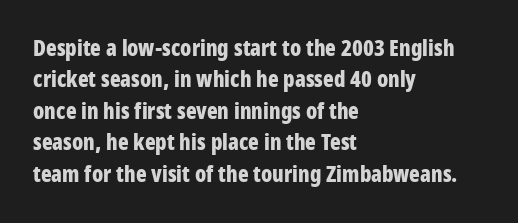
The image shows 22 px bold type, upright; set left-aligned, normal line spacing (1.43x), normal letter spacing, not underlined.
